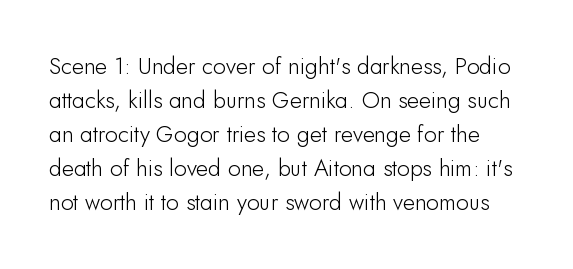
The image shows 23 px text type, upright; set normal line spacing (1.48x), normal letter spacing, not underlined.
